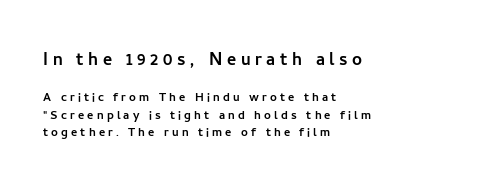
{"italic": "no", "underline": "no", "align": "left", "line_spacing_ratio": 1.17, "letter_spacing": "wide", "letter_spacing_em": 0.21, "larger_block": "first", "size_ratio": 1.47, "glyph_px": 22}
